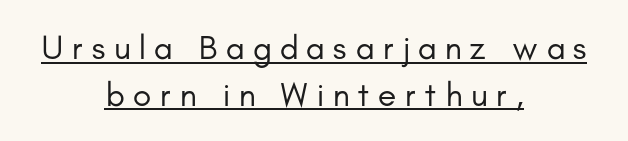
{"serif": "no", "italic": "no", "bold": "no", "weight": "regular", "width": "normal", "stroke_contrast": "low", "x_height": "small", "monospaced": "no", "underline": "yes", "align": "center", "line_spacing": "normal", "line_spacing_ratio": 1.38, "letter_spacing": "wide", "letter_spacing_em": 0.25, "glyph_px": 34}
